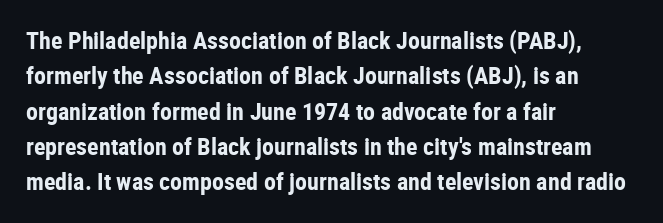
The baseline area is clear. Rendered with straight, roman letterforms. The face used here has the dense, thick strokes of a bold. One-word summary of the alignment: left.
